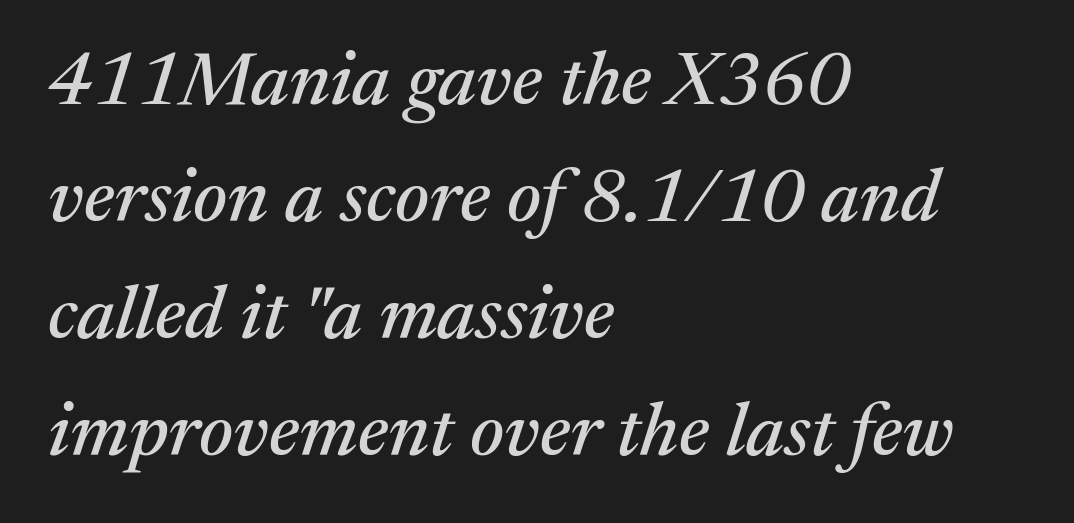
{"serif": "yes", "italic": "yes", "lean": "right", "slant_degrees": 17, "width": "normal", "stroke_contrast": "medium", "x_height": "medium", "monospaced": "no", "underline": "no", "align": "left", "line_spacing": "normal", "line_spacing_ratio": 1.56, "letter_spacing": "normal", "letter_spacing_em": 0.0, "glyph_px": 75}
